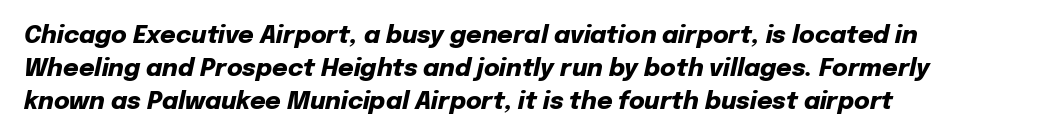
Letters rest on an invisible, unmarked baseline. The lettering tilts uniformly, giving the passage an italic look. Stroke thickness is high; the sample reads as a true bold. One-word summary of the alignment: left. Regarding leading, the lines here are spaced in the standard way.
